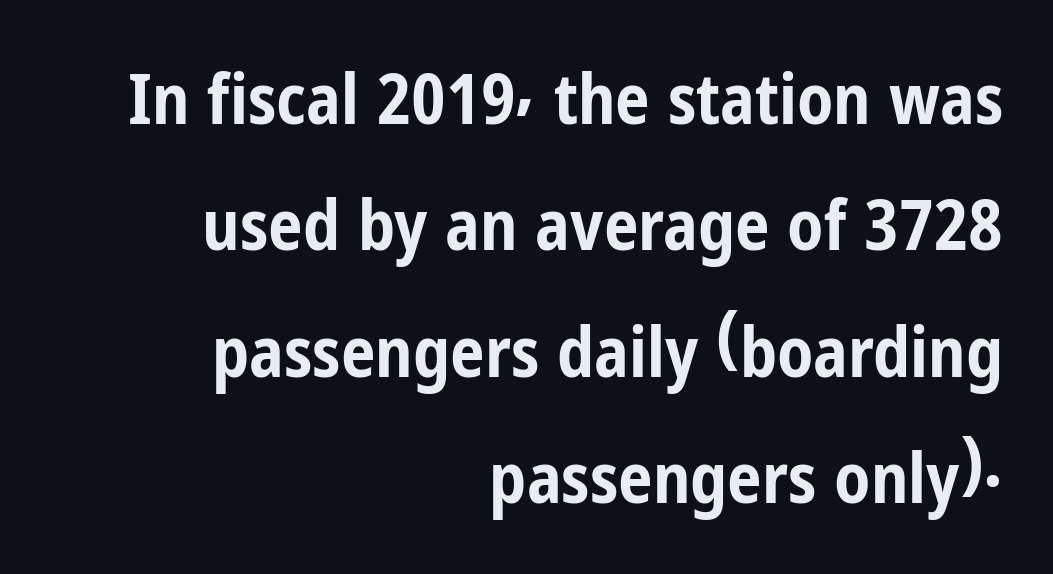
The setting favours the right margin, as signatures and pull-quotes sometimes do. Check under the words: just untouched page. The glyphs have the mass of a bold cut. A typesetter would label this face a sans. What stands out about the letter spacing? Nothing — it is the standard amount. These lines are rendered in a variable-pitch font.
